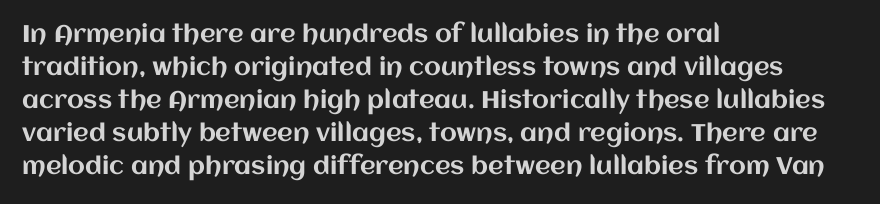
{"italic": "no", "underline": "no", "align": "left", "line_spacing": "normal", "line_spacing_ratio": 1.38, "letter_spacing": "normal", "letter_spacing_em": 0.0, "glyph_px": 24}
